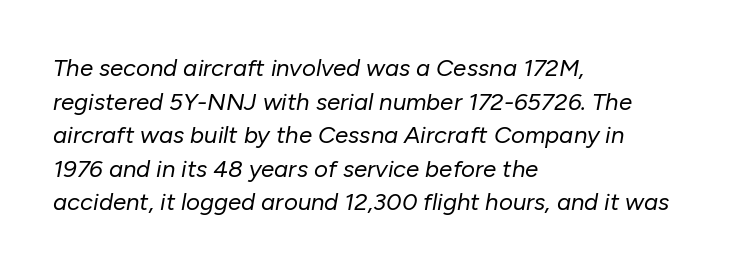
{"italic": "yes", "lean": "right", "slant_degrees": 10, "bold": "no", "underline": "no", "align": "left", "line_spacing": "normal", "line_spacing_ratio": 1.4, "letter_spacing": "normal", "letter_spacing_em": 0.0, "glyph_px": 24}
